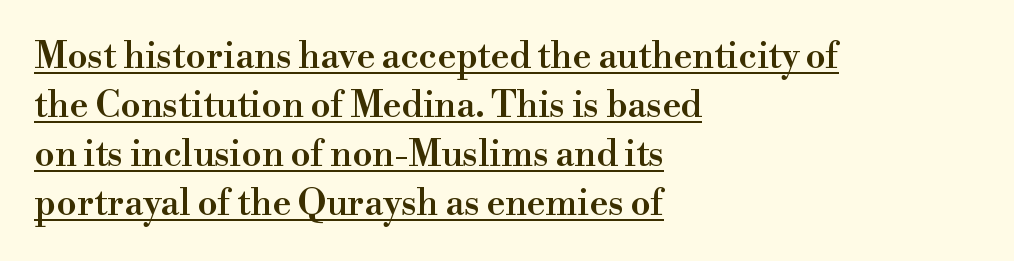
Typesetter's note: demi weight, one step under bold. A typesetter would call this zero additional tracking. Style check: upright. Casual observation: everything's shoved over to the left. Character widths vary here, with narrow letters taking less room than wide ones.
